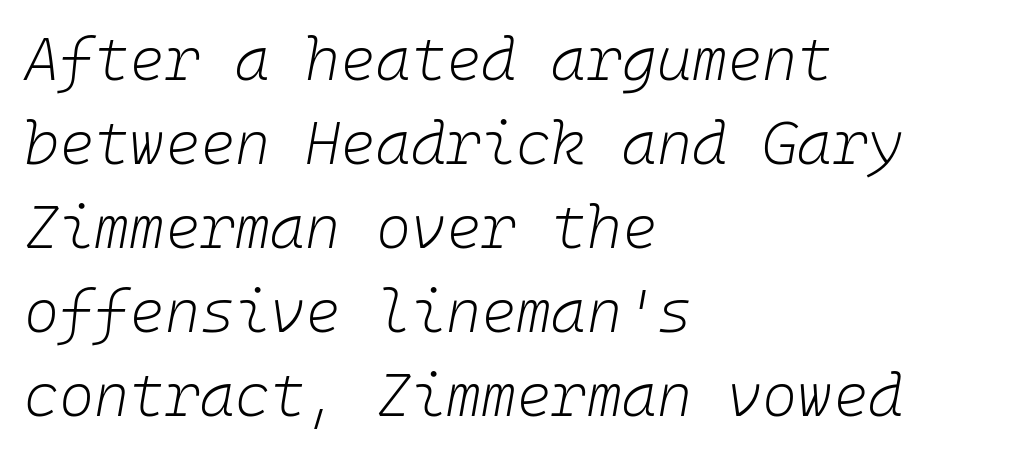
Q: Is the text bold? A: No.
Q: Is the text italic (slanted)? A: Yes, it leans right by about 10 degrees.
Q: Is the text underlined? A: No.
Q: How is the paragraph aligned? A: Left-aligned.
Q: Is the spacing between letters normal or unusually wide? A: Normal.
Q: Is the spacing between lines tight, normal or loose? A: Normal.
Q: Width (condensed, normal, or wide)? A: Normal.
Q: Stroke contrast? A: Low.
Q: x-height? A: Medium.
